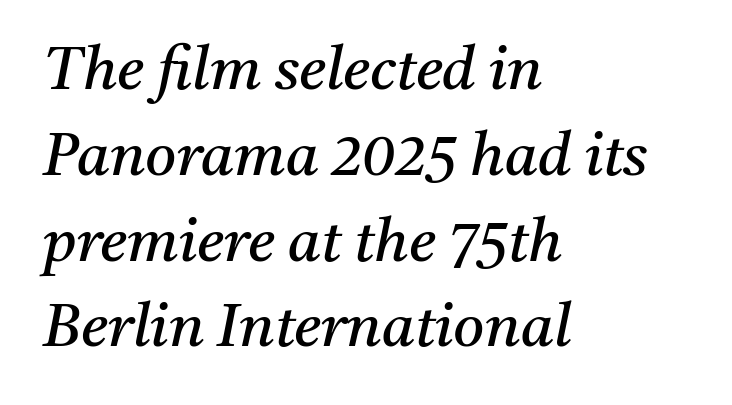
{"serif": "yes", "italic": "yes", "lean": "right", "slant_degrees": 11, "bold": "no", "weight": "regular", "width": "normal", "stroke_contrast": "medium", "x_height": "medium", "monospaced": "no", "underline": "no", "align": "left", "line_spacing": "normal", "line_spacing_ratio": 1.43, "letter_spacing": "normal", "letter_spacing_em": 0.0, "glyph_px": 60}
